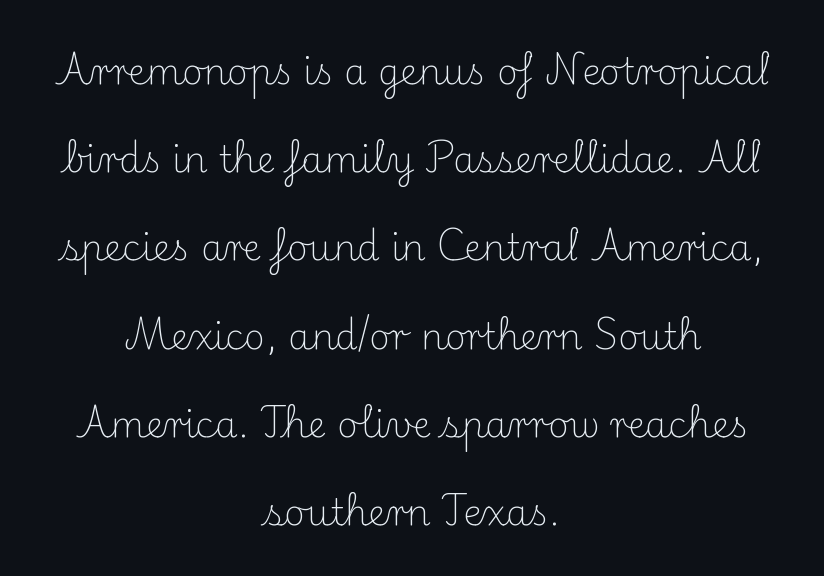
The image shows 36 px light serif type, upright; set centered, loose line spacing (2.45x), normal letter spacing, not underlined; medium stroke contrast and a small x-height.
